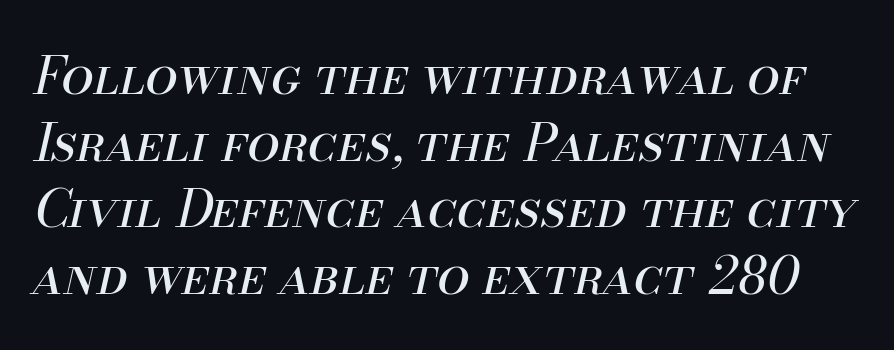
{"italic": "yes", "lean": "right", "slant_degrees": 13, "bold": "no", "weight": "regular", "width": "normal", "stroke_contrast": "medium", "x_height": "small", "monospaced": "no", "underline": "no", "line_spacing": "normal", "line_spacing_ratio": 1.28, "letter_spacing": "normal", "letter_spacing_em": 0.0, "glyph_px": 52}
